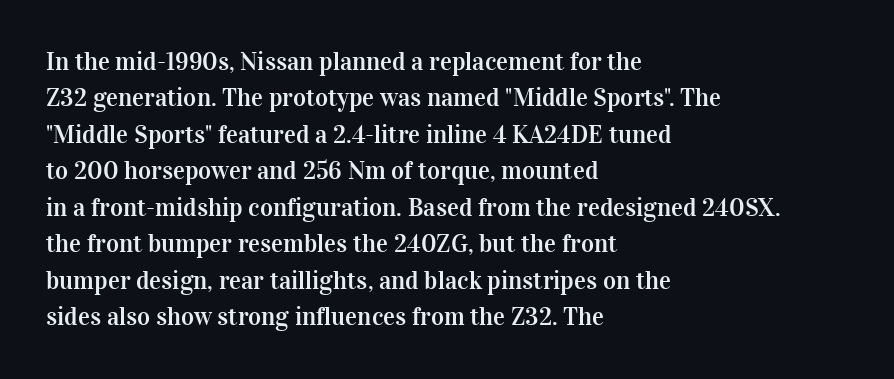
The image shows 25 px text type, upright; set left-aligned, normal line spacing (1.46x), normal letter spacing, not underlined.
